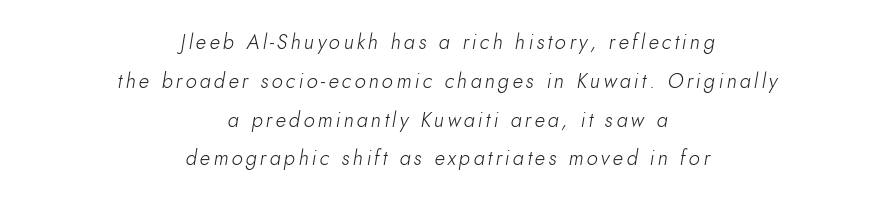
Q: Is the text bold? A: No.
Q: Is the text italic (slanted)? A: Yes, it leans right by about 10 degrees.
Q: Is the text underlined? A: No.
Q: How is the paragraph aligned? A: Centered.
Q: Is the spacing between lines tight, normal or loose? A: Loose.
